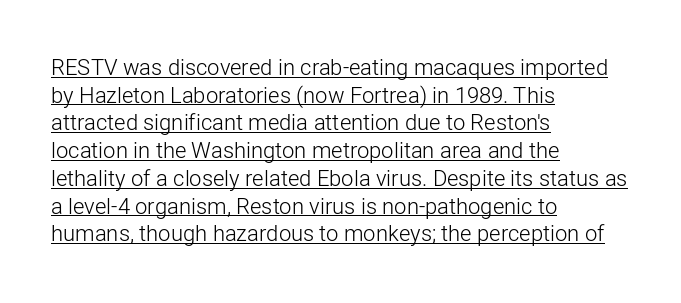
{"italic": "no", "bold": "no", "underline": "yes", "align": "left", "line_spacing": "normal", "line_spacing_ratio": 1.26, "letter_spacing": "normal", "letter_spacing_em": 0.0, "glyph_px": 22}
